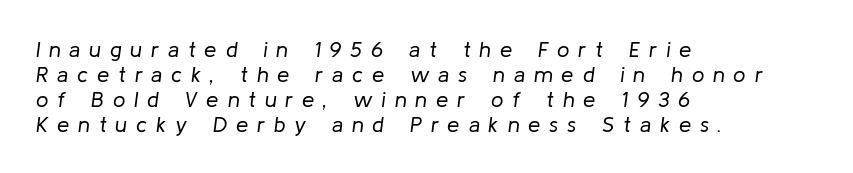
The image shows 22 px text type, italic (leaning right); set left-aligned, tight line spacing (1.13x), unusually wide letter spacing (+0.4 em), not underlined.
